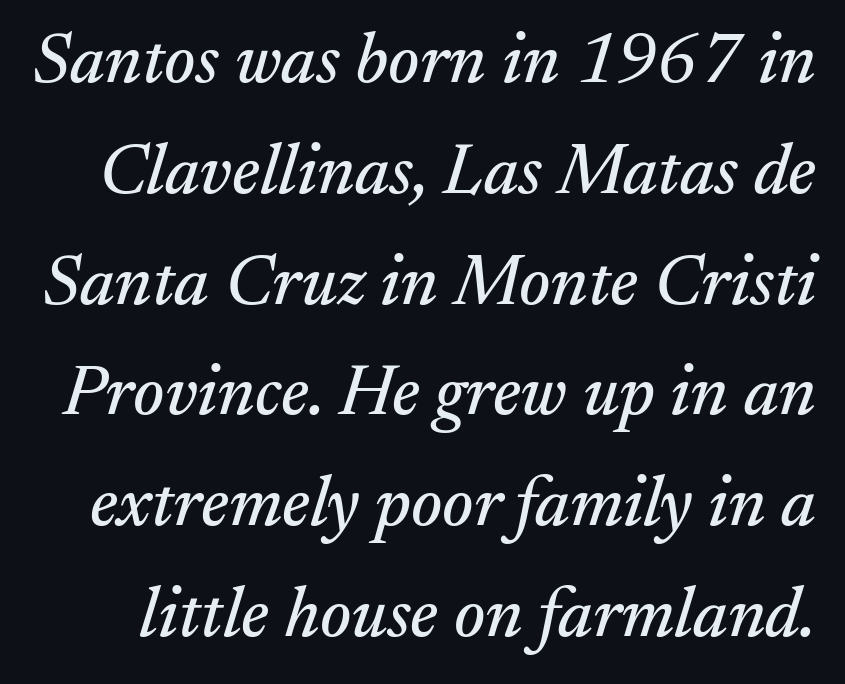
Q: Is the text italic (slanted)? A: Yes, it leans right by about 17 degrees.
Q: Is the typeface a serif or a sans-serif typeface? A: Serif.
Q: Is the text underlined? A: No.
Q: Is the spacing between letters normal or unusually wide? A: Normal.
Q: Is the spacing between lines tight, normal or loose? A: Normal.
Q: Width (condensed, normal, or wide)? A: Normal.
Q: Stroke contrast? A: Medium.
Q: x-height? A: Small.
Q: Monospaced? A: No.
